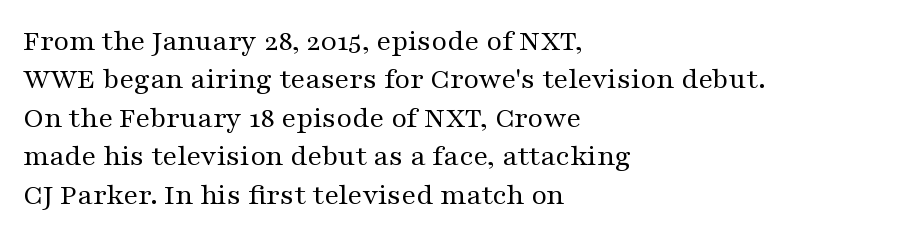
The image shows 30 px regular-weight, wide serif type, upright; set left-aligned, normal line spacing (1.28x), normal letter spacing, not underlined; medium stroke contrast and a medium x-height.
